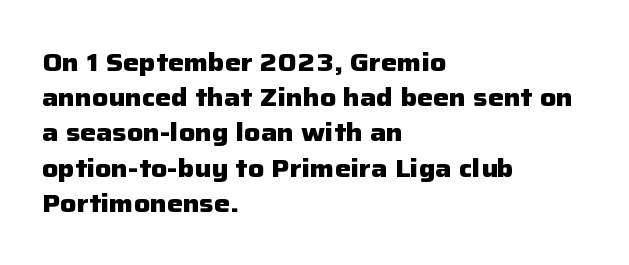
{"italic": "no", "bold": "yes", "underline": "no", "align": "left", "line_spacing": "normal", "line_spacing_ratio": 1.41, "letter_spacing": "normal", "letter_spacing_em": 0.0, "glyph_px": 25}
